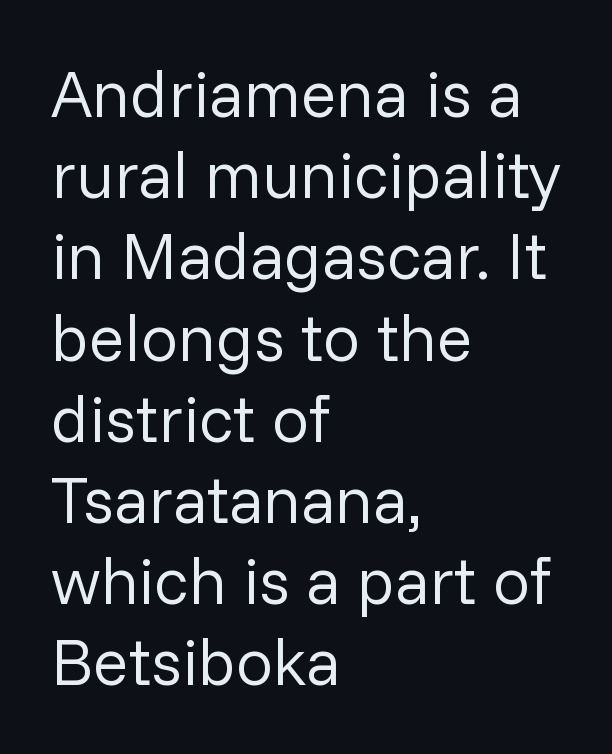
{"serif": "no", "italic": "no", "bold": "no", "weight": "regular", "width": "normal", "stroke_contrast": "low", "x_height": "medium", "monospaced": "no", "underline": "no", "align": "left", "line_spacing_ratio": 1.23, "letter_spacing": "normal", "letter_spacing_em": 0.0, "glyph_px": 66}
